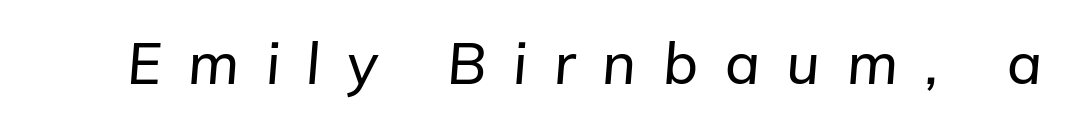
Characters are canted at an angle relative to the baseline's perpendicular. Each row of text sits above clean, open space. A typesetter would call this proportional, since set widths differ per character. The letters are spread apart with noticeably loose tracking.
